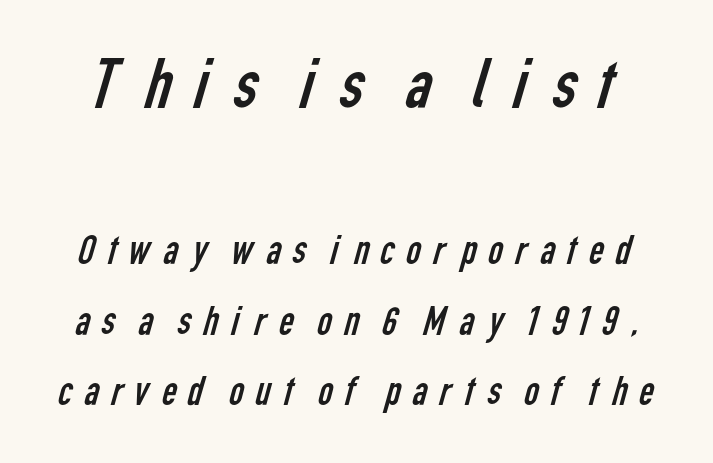
No feet cap the strokes, marking this as sans-serif type. Proportional: the letters do not fall into vertical columns. Plain, unruled lines of type. Bigger letters appear in the top chunk; the bottom chunk is reduced. Stems and bowls with no extra thickness — not bold.
